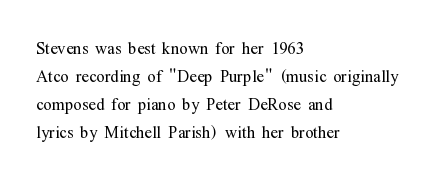
{"italic": "no", "bold": "no", "underline": "no", "align": "left", "line_spacing": "normal", "line_spacing_ratio": 1.27, "letter_spacing": "normal", "letter_spacing_em": 0.0, "glyph_px": 22}
